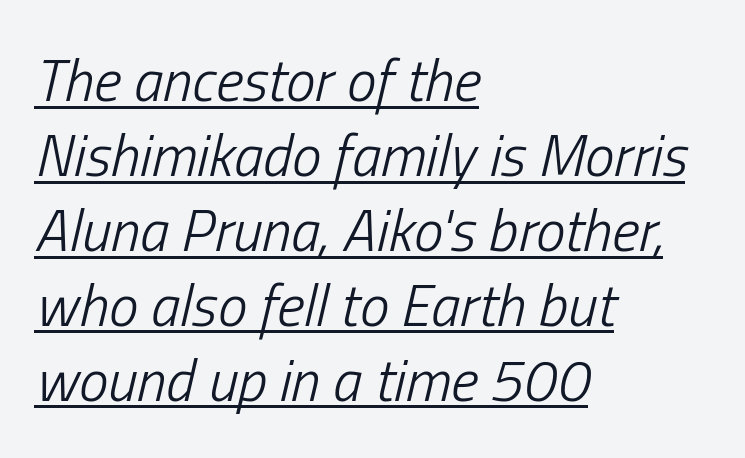
{"italic": "yes", "lean": "right", "slant_degrees": 13, "bold": "no", "weight": "light", "width": "condensed", "stroke_contrast": "low", "x_height": "medium", "monospaced": "no", "underline": "yes", "align": "left", "line_spacing": "normal", "line_spacing_ratio": 1.27, "letter_spacing": "normal", "letter_spacing_em": 0.0, "glyph_px": 59}
